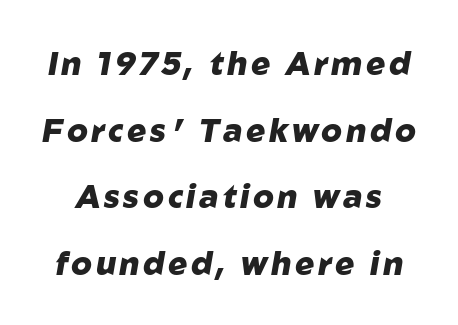
{"italic": "yes", "lean": "right", "slant_degrees": 10, "bold": "yes", "weight": "heavy", "width": "normal", "stroke_contrast": "low", "x_height": "medium", "monospaced": "no", "underline": "no", "line_spacing": "loose", "line_spacing_ratio": 2.08, "glyph_px": 32}
